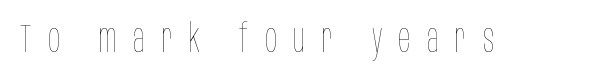
{"italic": "no", "bold": "no", "weight": "thin", "width": "condensed", "stroke_contrast": "low", "x_height": "large", "monospaced": "no", "underline": "no", "letter_spacing": "wide", "letter_spacing_em": 0.41, "glyph_px": 40}
